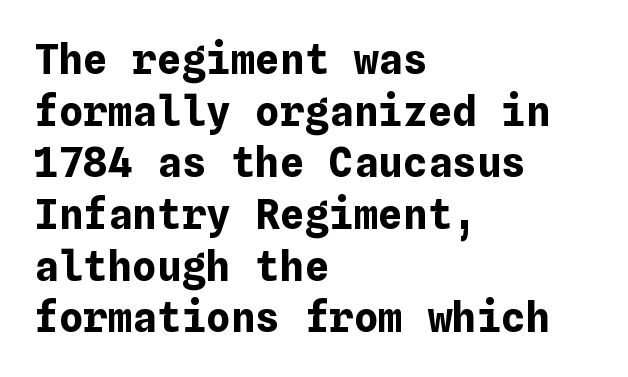
Q: Is the text bold? A: Yes.
Q: Is the text italic (slanted)? A: No, it is upright.
Q: Is the text underlined? A: No.
Q: How is the paragraph aligned? A: Left-aligned.
Q: Is the spacing between letters normal or unusually wide? A: Normal.
Q: Is the spacing between lines tight, normal or loose? A: Normal.
Q: Width (condensed, normal, or wide)? A: Normal.
Q: Stroke contrast? A: Low.
Q: x-height? A: Medium.
